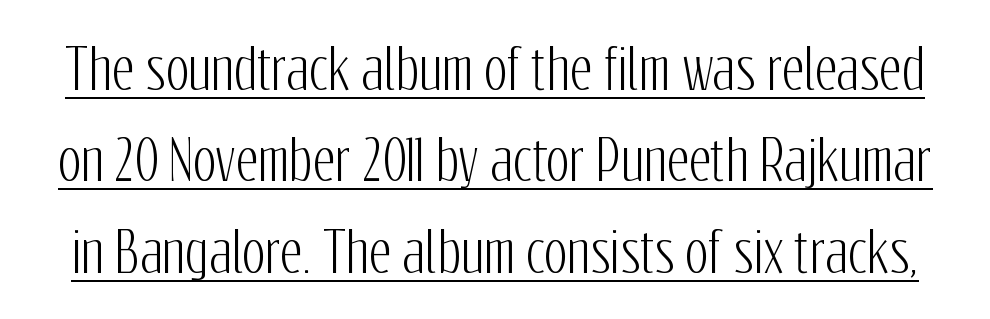
{"serif": "no", "italic": "no", "width": "condensed", "stroke_contrast": "low", "x_height": "medium", "monospaced": "no", "underline": "yes", "line_spacing": "normal", "line_spacing_ratio": 1.66, "letter_spacing": "normal", "letter_spacing_em": 0.0, "glyph_px": 55}
